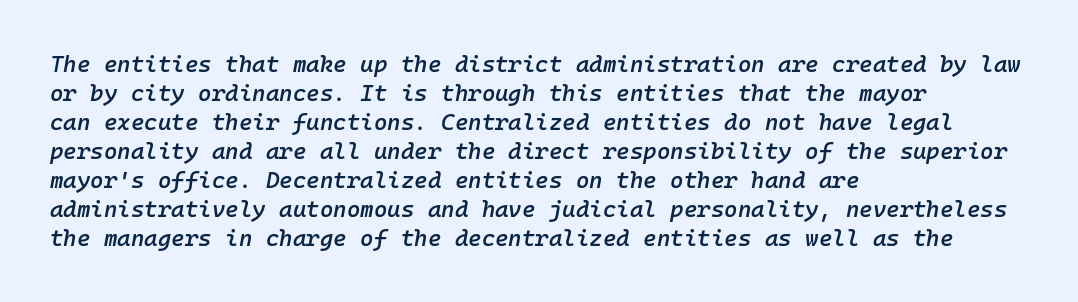
The line-height multiplier appears to be the usual default. Does the weight exceed regular? Yes, but only to semibold. Every character sits at an angle, as italics do. Just letters on the line, the space beneath them empty. Here the glyphs are tracked normally, forming tight word shapes.
